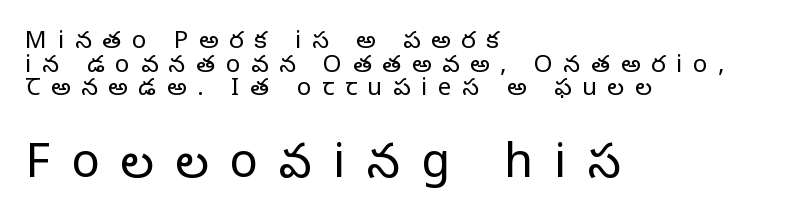
Q: Is the text bold? A: No.
Q: Is the text italic (slanted)? A: No, it is upright.
Q: Is the typeface a serif or a sans-serif typeface? A: Serif.
Q: Is the text underlined? A: No.
Q: How is the paragraph aligned? A: Left-aligned.
Q: Is the spacing between letters normal or unusually wide? A: Unusually wide.
Q: Is the spacing between lines tight, normal or loose? A: Tight.
Q: Which block of text is set in a larger size, the first (top) or the second (bottom)? A: The second (bottom) one.
Q: Width (condensed, normal, or wide)? A: Normal.
Q: Stroke contrast? A: Low.
Q: x-height? A: Large.
Q: Monospaced? A: No.
